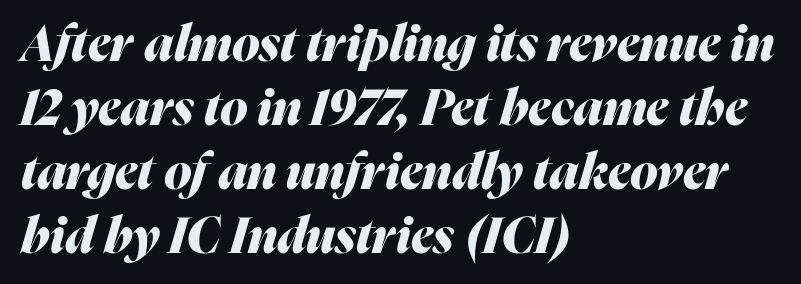
Q: Is the text bold? A: Yes.
Q: Is the text italic (slanted)? A: Yes, it leans right by about 16 degrees.
Q: Is the text underlined? A: No.
Q: How is the paragraph aligned? A: Left-aligned.
Q: Is the spacing between letters normal or unusually wide? A: Normal.
Q: Is the spacing between lines tight, normal or loose? A: Normal.
Q: Width (condensed, normal, or wide)? A: Normal.
Q: Stroke contrast? A: Medium.
Q: x-height? A: Medium.
Q: Monospaced? A: No.
